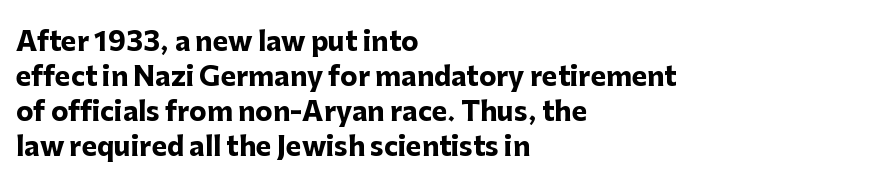
{"italic": "no", "bold": "yes", "underline": "no", "align": "left", "line_spacing": "normal", "line_spacing_ratio": 1.35, "letter_spacing": "normal", "letter_spacing_em": 0.0, "glyph_px": 26}
